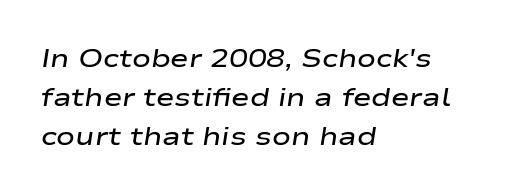
{"italic": "yes", "lean": "right", "slant_degrees": 9, "bold": "semi", "underline": "no", "align": "left", "line_spacing": "normal", "line_spacing_ratio": 1.56, "letter_spacing": "normal", "letter_spacing_em": 0.0, "glyph_px": 25}
